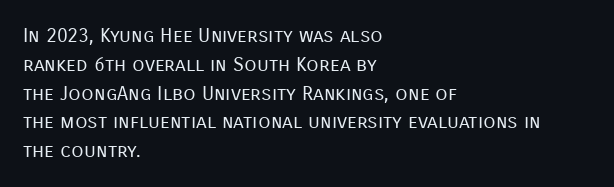
The image shows 20 px text type, upright; set left-aligned, normal line spacing (1.44x), normal letter spacing, not underlined.
